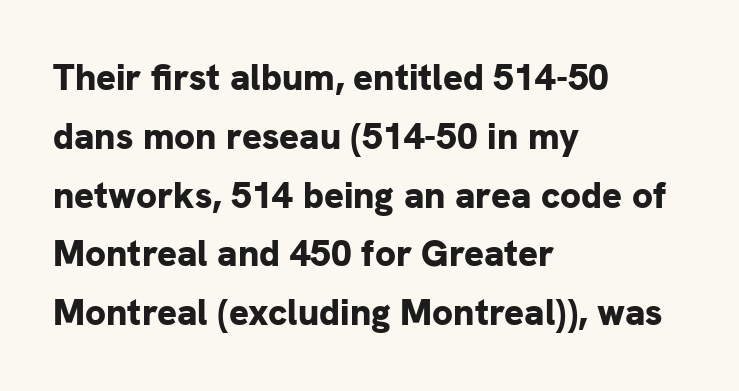
{"serif": "no", "italic": "no", "bold": "yes", "weight": "bold", "width": "normal", "stroke_contrast": "low", "x_height": "medium", "monospaced": "no", "underline": "no", "align": "left", "line_spacing": "normal", "line_spacing_ratio": 1.59, "letter_spacing": "normal", "letter_spacing_em": 0.0, "glyph_px": 37}
